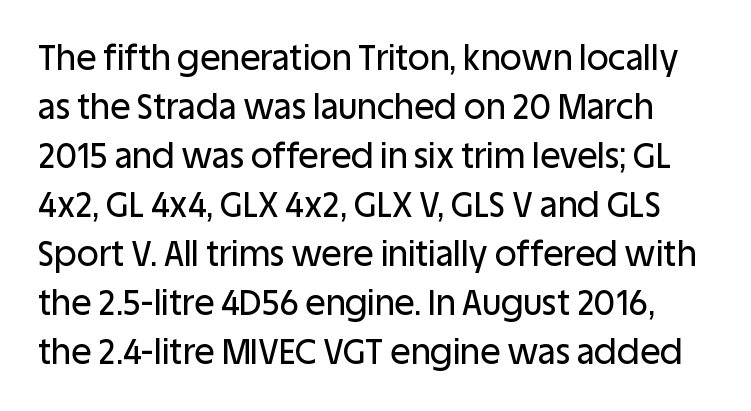
The image shows 34 px sans-serif type, upright; set normal line spacing (1.44x), normal letter spacing, not underlined; low stroke contrast and a large x-height.
